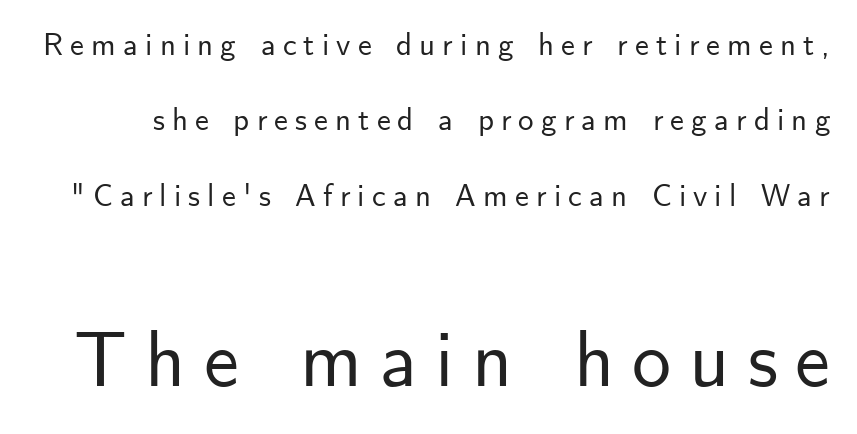
{"serif": "no", "italic": "no", "width": "normal", "stroke_contrast": "low", "x_height": "small", "monospaced": "no", "underline": "no", "line_spacing": "loose", "line_spacing_ratio": 2.43, "letter_spacing": "wide", "letter_spacing_em": 0.23, "larger_block": "second", "size_ratio": 2.52, "glyph_px": 78}
